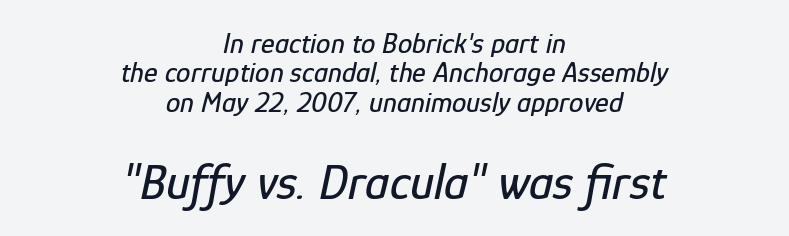
{"italic": "yes", "lean": "right", "slant_degrees": 12, "width": "condensed", "stroke_contrast": "low", "x_height": "medium", "monospaced": "no", "underline": "no", "align": "center", "line_spacing": "tight", "line_spacing_ratio": 1.01, "letter_spacing": "normal", "letter_spacing_em": 0.0, "larger_block": "second", "size_ratio": 1.72, "glyph_px": 50}
